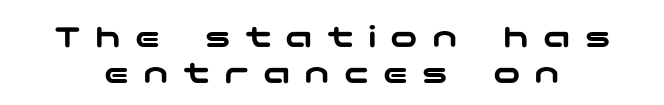
Is there much room between lines? No — they nearly touch. Does the lettering tilt? It doesn't — this is upright. These lines are composed in type without serifs. Unmarked baselines from the first word to the last. Short note: letters widely spaced.
